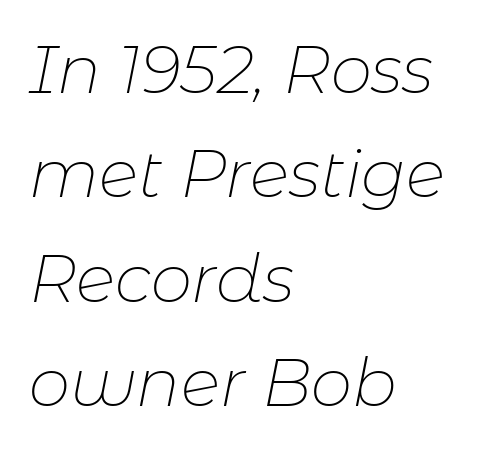
Short and long lines alike share a common starting point at left. The passage shown is not bold in any degree. A typesetter would call this proportional, since set widths differ per character. Rows of type keep a routine distance in the vertical direction.
